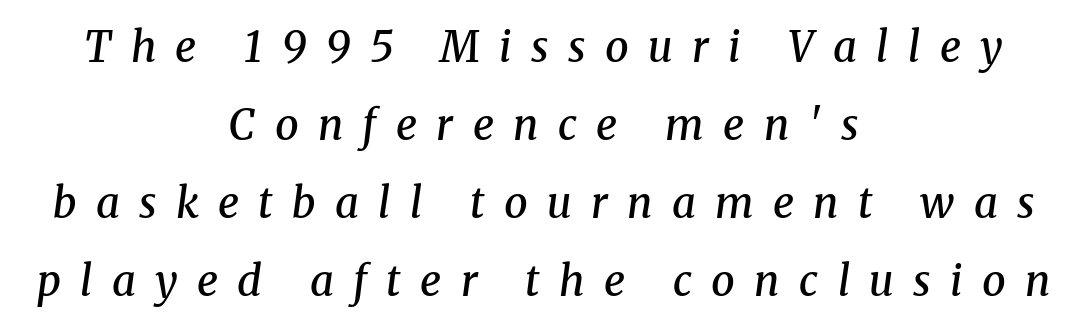
The image shows 42 px semibold serif type, italic (leaning right); set centered, line spacing 1.86x, unusually wide letter spacing (+0.46 em), not underlined; medium stroke contrast and a medium x-height.
